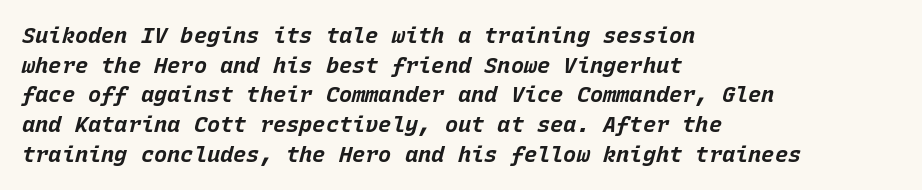
Q: Is the text bold? A: Yes.
Q: Is the text italic (slanted)? A: Yes, it leans right by about 15 degrees.
Q: Is the text underlined? A: No.
Q: How is the paragraph aligned? A: Left-aligned.
Q: Is the spacing between letters normal or unusually wide? A: Normal.
Q: Is the spacing between lines tight, normal or loose? A: Normal.
